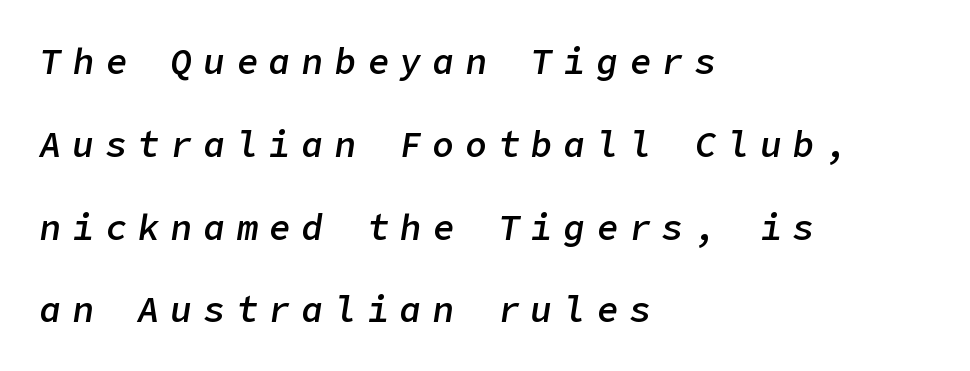
A somewhat darkened texture: the type is semibold rather than bold. Descenders hang freely into open space. A typesetter would call this leading open, well beyond the default. This is oblique type, the kind used for emphasis or titles. Short and long lines alike share a common starting point at left.
